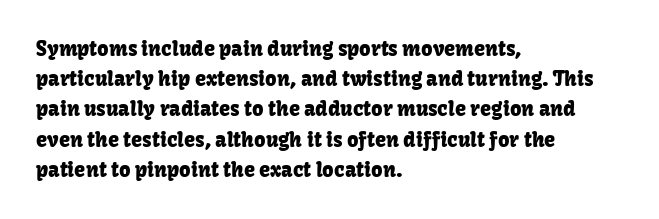
Words float on clear page, feet unadorned. Quick note: not italic, upright. Is there much room between lines? A standard amount, neither cramped nor airy. This sample is left-justified, so line endings fall wherever the words run out. Between one letter and the next there's only the usual sliver of space.
